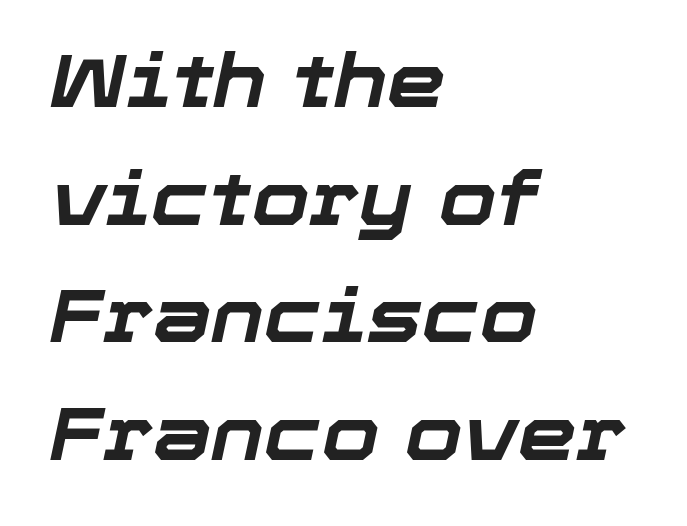
This sample uses an oblique cut, with every glyph tilted off the vertical. The rendering uses natural spacing where letterforms have individual widths. The rag falls on the right side of this text block. Vertically, the passage feels balanced, rows spaced as you'd expect. Between one letter and the next there's only the usual sliver of space.
